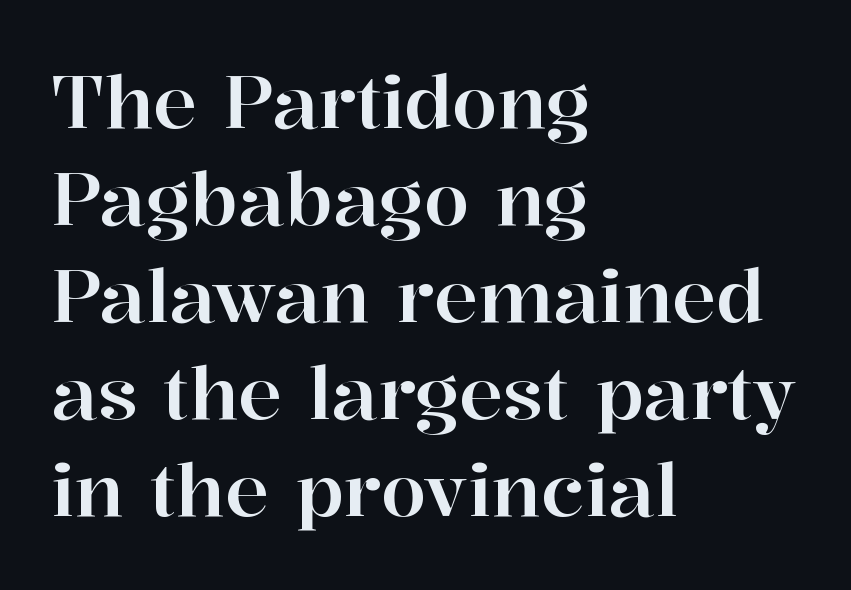
{"serif": "yes", "italic": "no", "width": "normal", "stroke_contrast": "high", "x_height": "medium", "monospaced": "no", "underline": "no", "align": "left", "line_spacing": "normal", "line_spacing_ratio": 1.33, "letter_spacing": "normal", "letter_spacing_em": 0.0, "glyph_px": 73}
